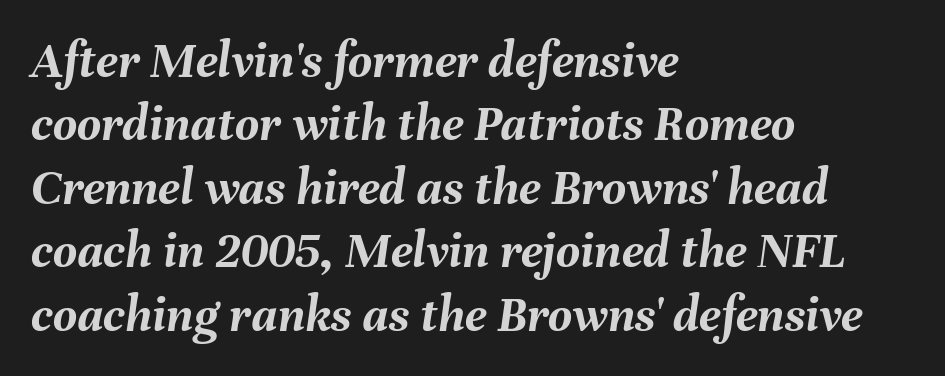
{"italic": "yes", "lean": "right", "slant_degrees": 8, "bold": "yes", "weight": "semibold", "width": "normal", "stroke_contrast": "medium", "x_height": "medium", "monospaced": "no", "underline": "no", "align": "left", "line_spacing_ratio": 1.22, "letter_spacing": "normal", "letter_spacing_em": 0.0, "glyph_px": 52}
